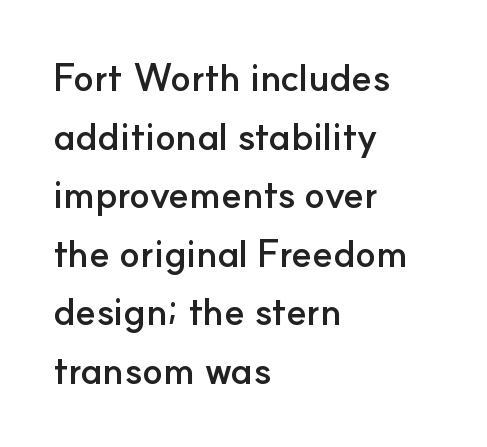
{"serif": "no", "italic": "no", "bold": "yes", "weight": "semibold", "width": "normal", "stroke_contrast": "low", "x_height": "small", "monospaced": "no", "underline": "no", "align": "left", "line_spacing": "normal", "line_spacing_ratio": 1.54, "letter_spacing": "normal", "letter_spacing_em": 0.0, "glyph_px": 38}
